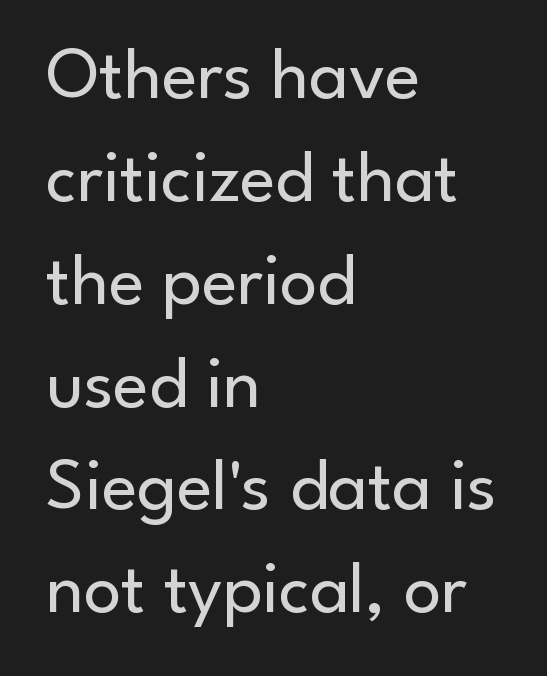
Q: Is the text bold? A: No.
Q: Is the text italic (slanted)? A: No, it is upright.
Q: Is the typeface a serif or a sans-serif typeface? A: Sans-serif.
Q: Is the text underlined? A: No.
Q: How is the paragraph aligned? A: Left-aligned.
Q: Is the spacing between letters normal or unusually wide? A: Normal.
Q: Is the spacing between lines tight, normal or loose? A: Normal.
Q: Width (condensed, normal, or wide)? A: Normal.
Q: Stroke contrast? A: Low.
Q: x-height? A: Small.
Q: Monospaced? A: No.
